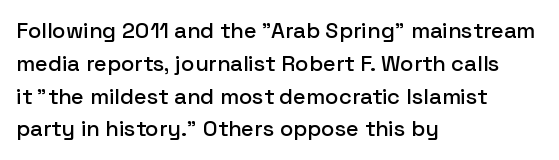
The specimen omits any rule beneath the text block's lines. Is the letter spacing exaggerated? No — it looks like the ordinary default. The typography opts for an upright posture over an oblique one. The rag falls on the right side of this text block. Baseline-to-baseline distance is the conventional proportion of letter height.
